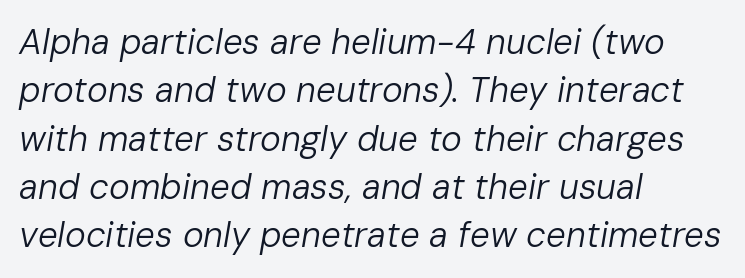
The image shows 35 px regular-weight type, italic (leaning right); set left-aligned, normal line spacing (1.38x), normal letter spacing, not underlined; low stroke contrast and a medium x-height.
